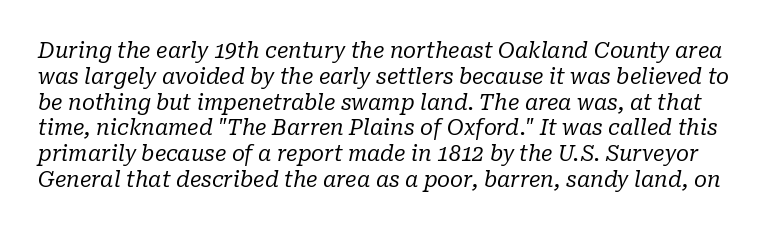
{"italic": "yes", "lean": "right", "slant_degrees": 10, "bold": "no", "underline": "no", "line_spacing_ratio": 1.23, "letter_spacing": "normal", "letter_spacing_em": 0.0, "glyph_px": 21}
